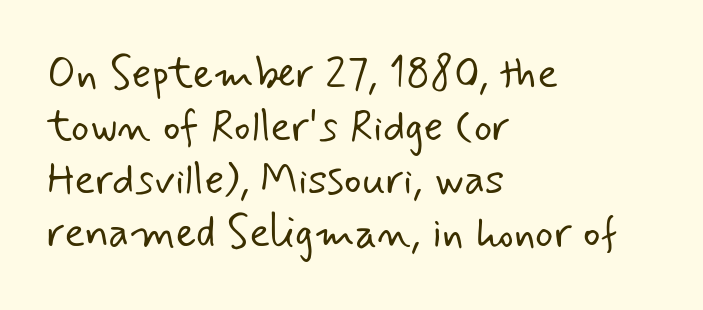
The image shows 43 px light sans-serif type; set left-aligned, line spacing 1.23x, normal letter spacing, not underlined; low stroke contrast and a small x-height.
